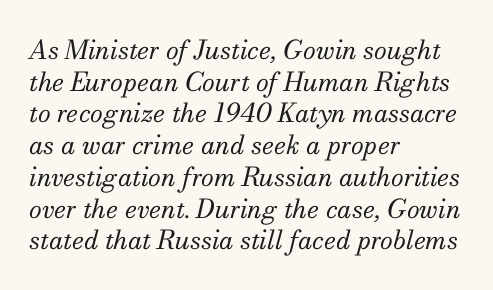
The image shows 26 px text type, italic (leaning right); set left-aligned, line spacing 1.22x, normal letter spacing, not underlined.
